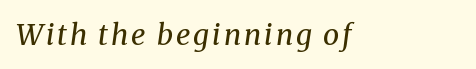
The image shows 29 px regular-weight serif type, italic (leaning right); set not underlined; medium stroke contrast and a medium x-height.
